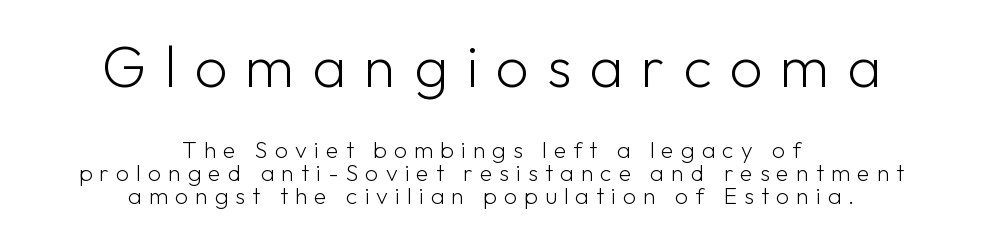
Q: Is the text bold? A: No.
Q: Is the text italic (slanted)? A: No, it is upright.
Q: Is the typeface a serif or a sans-serif typeface? A: Sans-serif.
Q: Is the text underlined? A: No.
Q: How is the paragraph aligned? A: Centered.
Q: Is the spacing between letters normal or unusually wide? A: Unusually wide.
Q: Is the spacing between lines tight, normal or loose? A: Tight.
Q: Which block of text is set in a larger size, the first (top) or the second (bottom)? A: The first (top) one.
Q: Width (condensed, normal, or wide)? A: Normal.
Q: Stroke contrast? A: Low.
Q: x-height? A: Medium.
Q: Monospaced? A: No.
